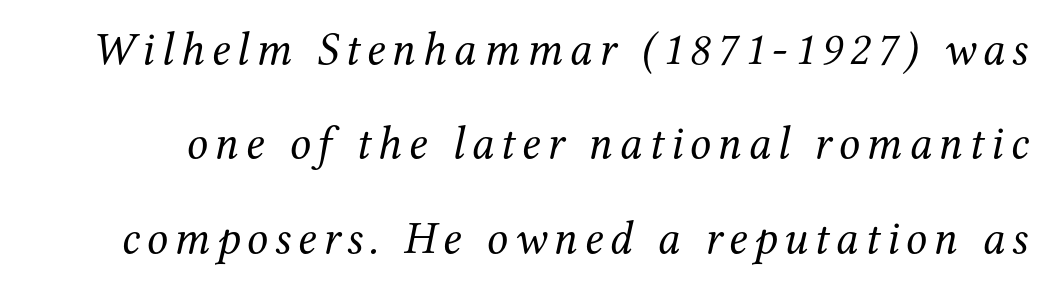
{"serif": "yes", "italic": "yes", "lean": "right", "slant_degrees": 12, "bold": "no", "weight": "regular", "width": "normal", "stroke_contrast": "medium", "x_height": "medium", "monospaced": "no", "underline": "no", "line_spacing": "loose", "line_spacing_ratio": 2.01, "glyph_px": 47}
